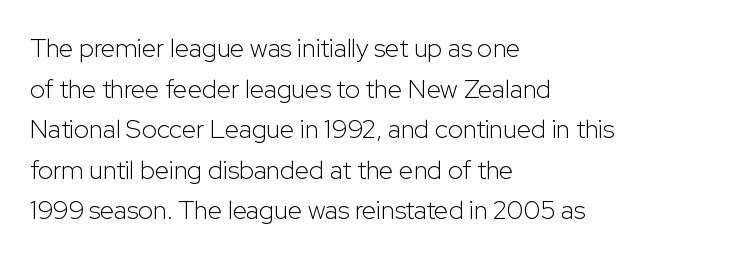
The image shows 26 px text type, upright; set left-aligned, normal line spacing (1.56x), normal letter spacing, not underlined.
